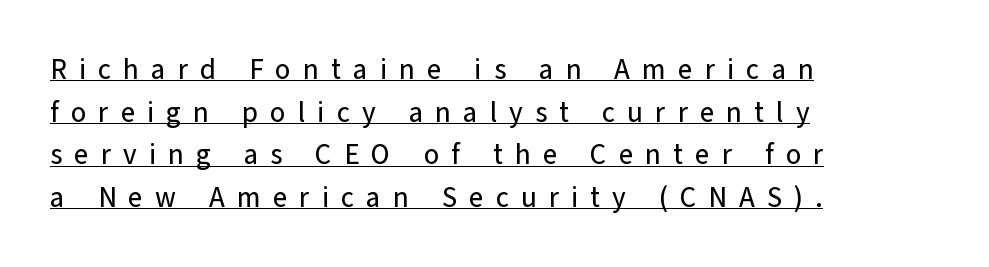
{"serif": "no", "italic": "no", "width": "normal", "stroke_contrast": "low", "x_height": "medium", "monospaced": "no", "underline": "yes", "align": "left", "line_spacing": "normal", "line_spacing_ratio": 1.52, "letter_spacing": "wide", "letter_spacing_em": 0.43, "glyph_px": 28}
